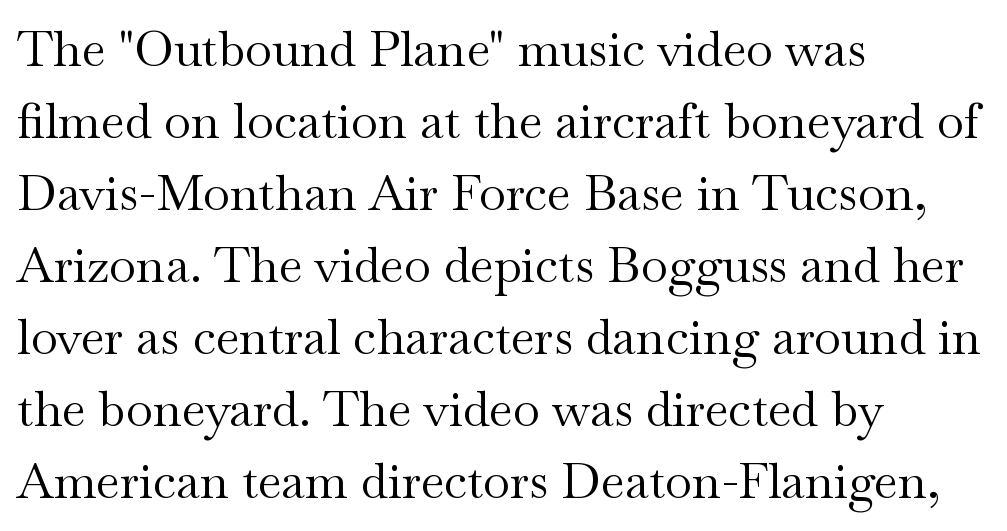
Q: Is the text bold? A: No.
Q: Is the text italic (slanted)? A: No, it is upright.
Q: Is the typeface a serif or a sans-serif typeface? A: Serif.
Q: Is the text underlined? A: No.
Q: How is the paragraph aligned? A: Left-aligned.
Q: Is the spacing between letters normal or unusually wide? A: Normal.
Q: Is the spacing between lines tight, normal or loose? A: Normal.
Q: Width (condensed, normal, or wide)? A: Wide.
Q: Stroke contrast? A: Medium.
Q: x-height? A: Small.
Q: Monospaced? A: No.
